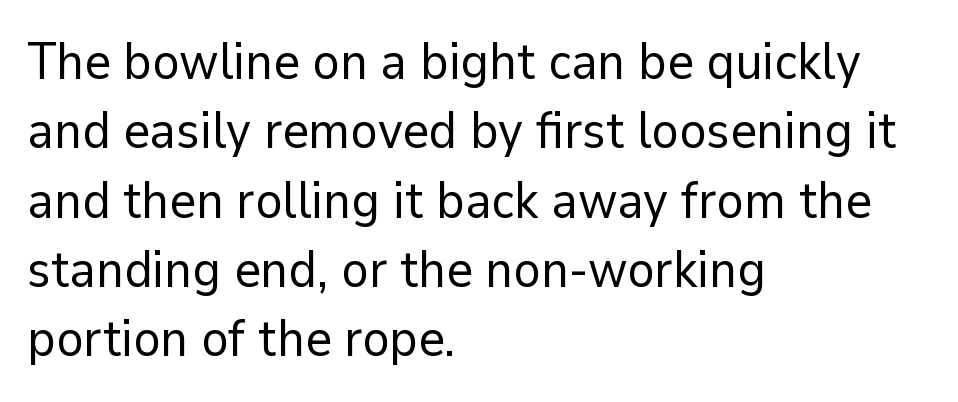
The image shows 51 px regular-weight sans-serif type, upright; set left-aligned, normal line spacing (1.36x), normal letter spacing, not underlined; low stroke contrast and a medium x-height.
